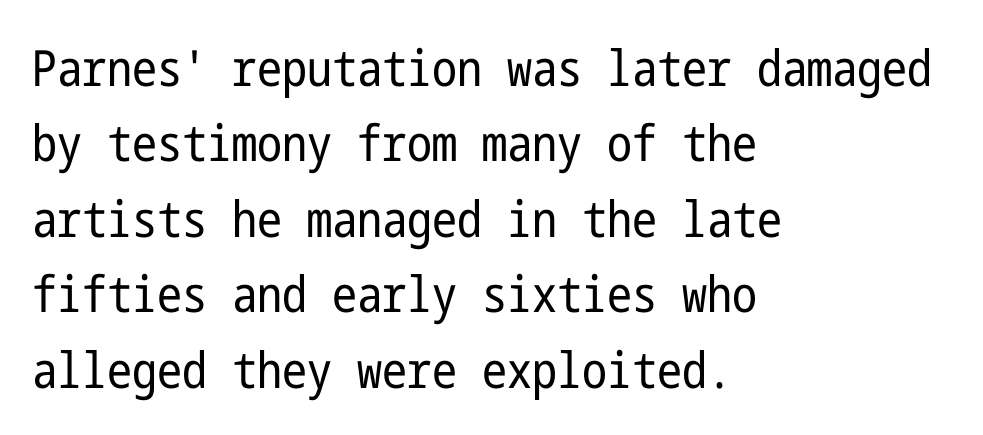
Line starts are locked; line ends wander. The lines sit at an ordinary, default distance from one another. The line texture is even and compact thanks to regular tracking. The font is comparable to plain body text, perhaps lighter.
